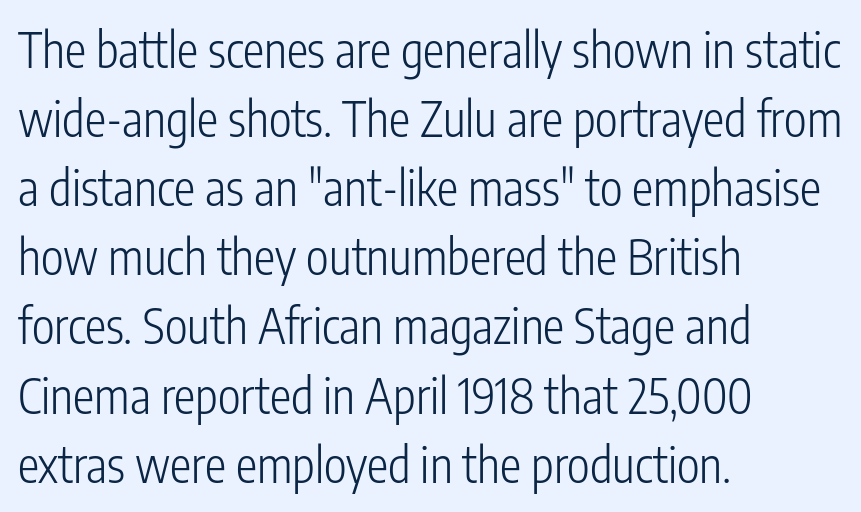
Q: Is the text bold? A: No.
Q: Is the text italic (slanted)? A: No, it is upright.
Q: Is the typeface a serif or a sans-serif typeface? A: Sans-serif.
Q: Is the text underlined? A: No.
Q: How is the paragraph aligned? A: Left-aligned.
Q: Is the spacing between letters normal or unusually wide? A: Normal.
Q: Is the spacing between lines tight, normal or loose? A: Normal.
Q: Width (condensed, normal, or wide)? A: Condensed.
Q: Stroke contrast? A: Low.
Q: x-height? A: Medium.
Q: Monospaced? A: No.
